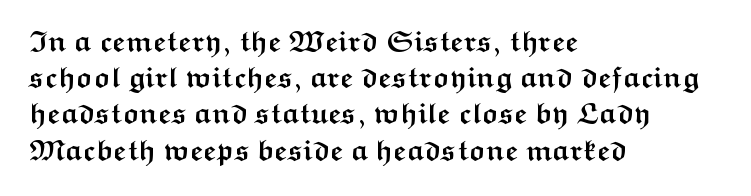
{"serif": "no", "italic": "no", "bold": "yes", "weight": "semibold", "width": "wide", "stroke_contrast": "medium", "x_height": "medium", "monospaced": "no", "underline": "no", "align": "left", "line_spacing": "normal", "line_spacing_ratio": 1.25, "letter_spacing": "normal", "letter_spacing_em": 0.0, "glyph_px": 29}
